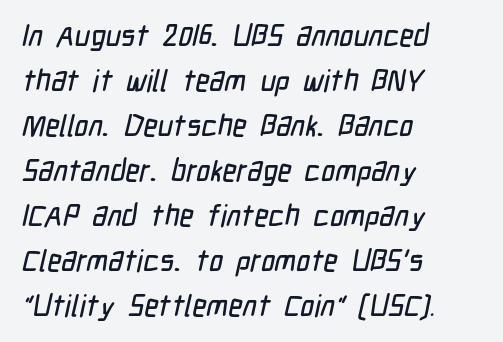
The image shows 30 px condensed sans-serif type; set left-aligned, normal line spacing (1.5x), normal letter spacing, not underlined; low stroke contrast and a medium x-height.
